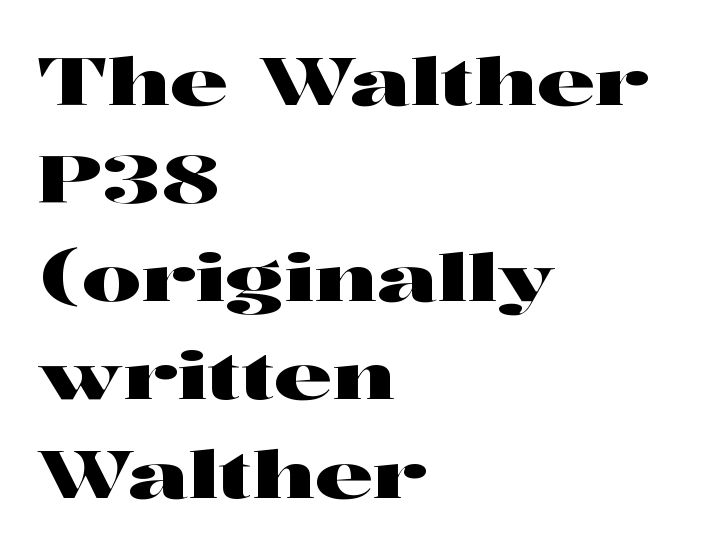
{"serif": "yes", "italic": "no", "width": "wide", "stroke_contrast": "high", "x_height": "medium", "monospaced": "no", "underline": "no", "align": "left", "line_spacing": "normal", "line_spacing_ratio": 1.51, "letter_spacing": "normal", "letter_spacing_em": 0.0, "glyph_px": 65}
